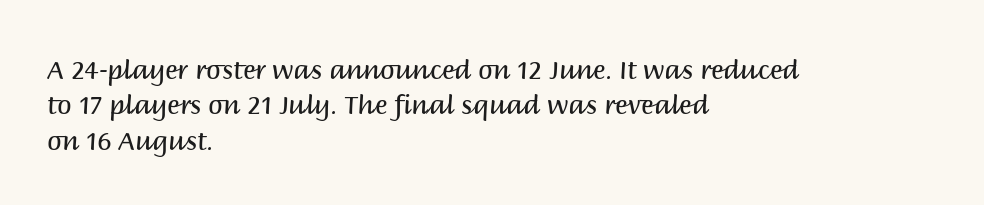
The image shows 26 px text type; set left-aligned, normal line spacing (1.36x), normal letter spacing, not underlined.
